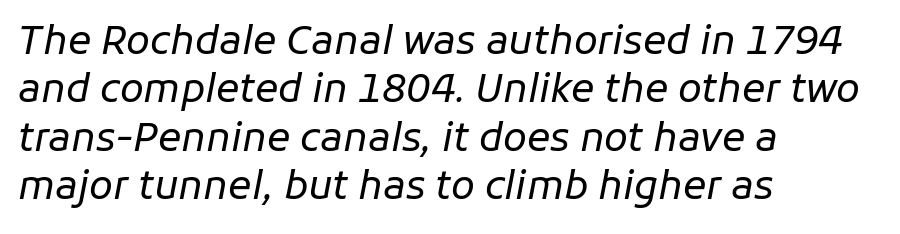
Q: Is the text bold? A: No.
Q: Is the text italic (slanted)? A: Yes, it leans right by about 11 degrees.
Q: Is the text underlined? A: No.
Q: How is the paragraph aligned? A: Left-aligned.
Q: Is the spacing between letters normal or unusually wide? A: Normal.
Q: Width (condensed, normal, or wide)? A: Normal.
Q: Stroke contrast? A: Low.
Q: x-height? A: Medium.
Q: Monospaced? A: No.
